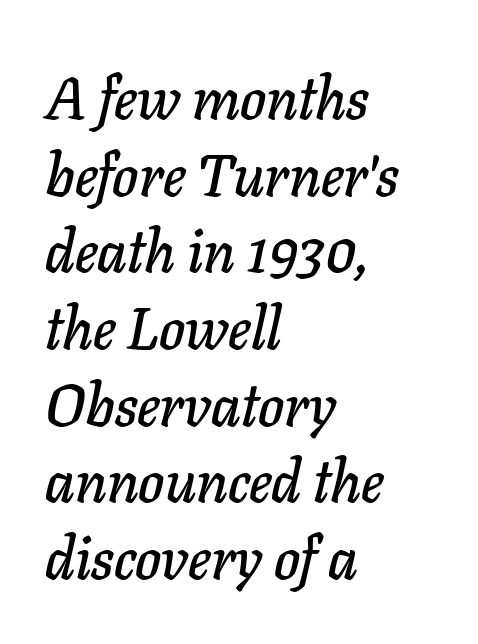
The image shows 59 px text type, italic (leaning right); set left-aligned, normal line spacing (1.3x), normal letter spacing, not underlined; low stroke contrast and a medium x-height.
